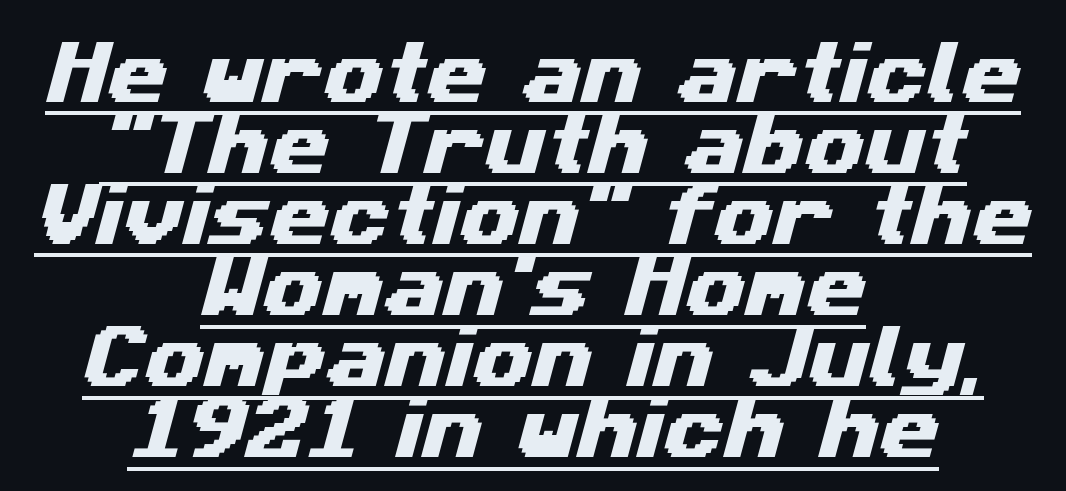
Q: Is the typeface a serif or a sans-serif typeface? A: Sans-serif.
Q: Is the text underlined? A: Yes.
Q: How is the paragraph aligned? A: Centered.
Q: Is the spacing between letters normal or unusually wide? A: Normal.
Q: Is the spacing between lines tight, normal or loose? A: Tight.
Q: Width (condensed, normal, or wide)? A: Wide.
Q: Stroke contrast? A: Medium.
Q: x-height? A: Medium.
Q: Monospaced? A: No.
